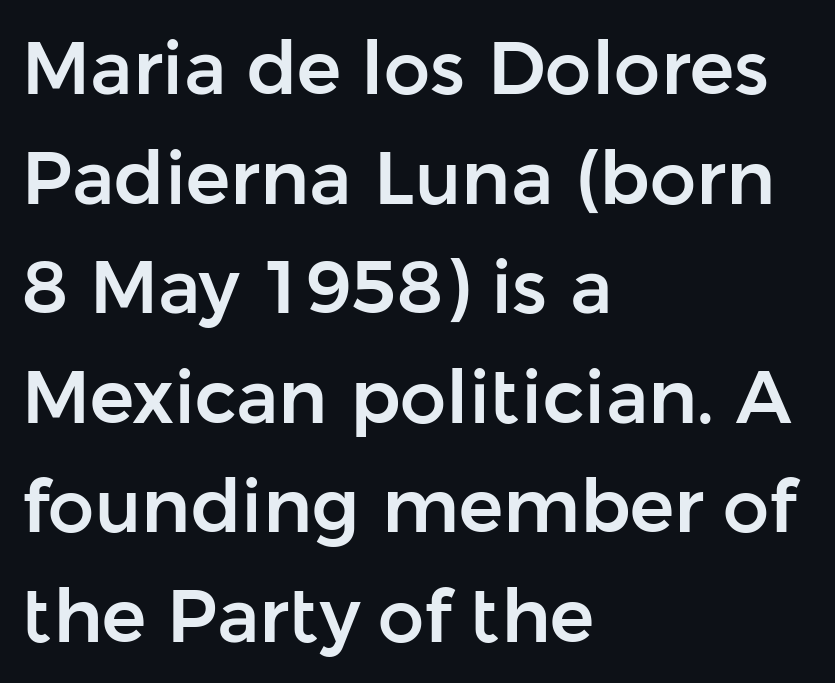
Q: Is the text italic (slanted)? A: No, it is upright.
Q: Is the typeface a serif or a sans-serif typeface? A: Sans-serif.
Q: Is the text underlined? A: No.
Q: How is the paragraph aligned? A: Left-aligned.
Q: Is the spacing between letters normal or unusually wide? A: Normal.
Q: Is the spacing between lines tight, normal or loose? A: Normal.
Q: Width (condensed, normal, or wide)? A: Normal.
Q: Stroke contrast? A: Low.
Q: x-height? A: Medium.
Q: Monospaced? A: No.
